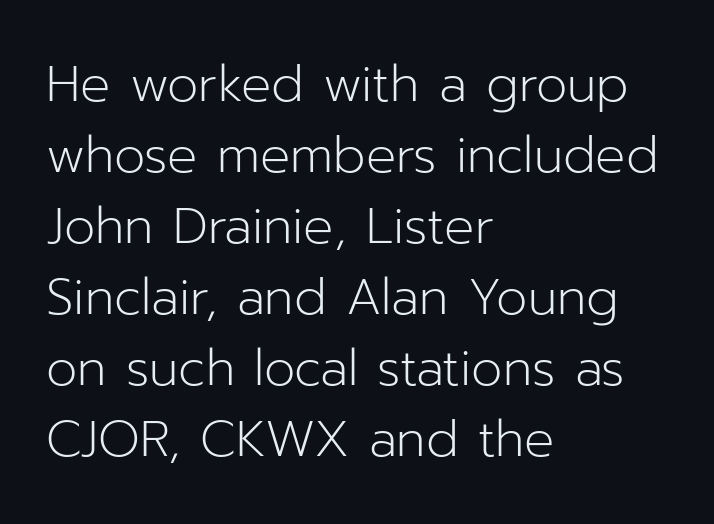
{"serif": "no", "italic": "no", "bold": "no", "weight": "light", "width": "normal", "stroke_contrast": "low", "x_height": "medium", "monospaced": "no", "underline": "no", "align": "left", "line_spacing": "normal", "line_spacing_ratio": 1.42, "letter_spacing": "normal", "letter_spacing_em": 0.0, "glyph_px": 50}
